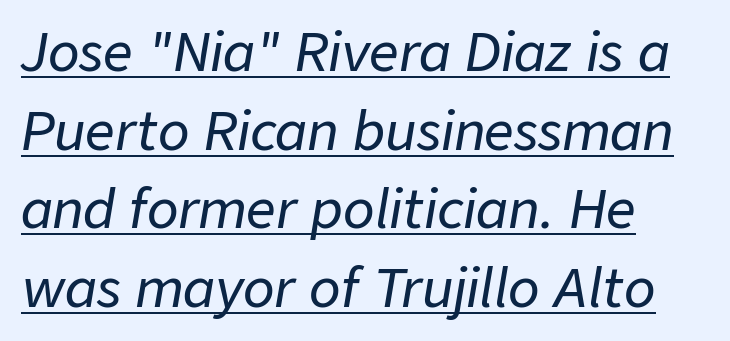
Q: Is the text italic (slanted)? A: Yes, it leans right by about 9 degrees.
Q: Is the text underlined? A: Yes.
Q: How is the paragraph aligned? A: Left-aligned.
Q: Is the spacing between letters normal or unusually wide? A: Normal.
Q: Is the spacing between lines tight, normal or loose? A: Normal.
Q: Width (condensed, normal, or wide)? A: Normal.
Q: Stroke contrast? A: Low.
Q: x-height? A: Medium.
Q: Monospaced? A: No.
